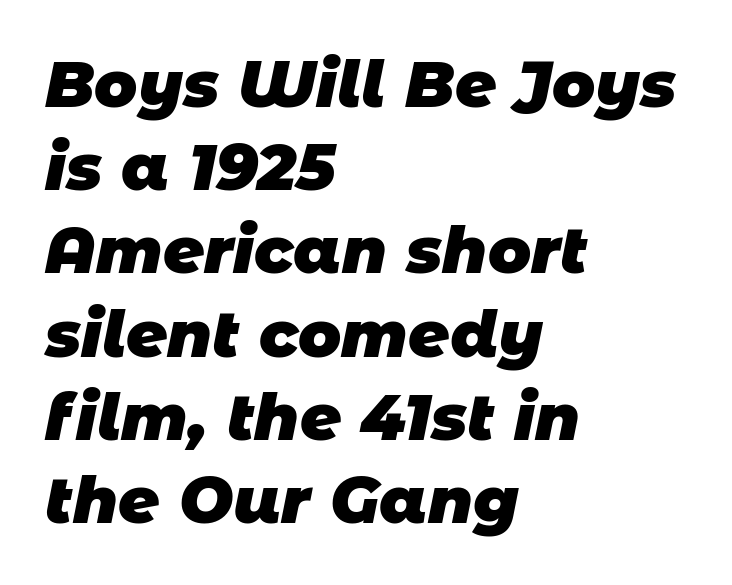
In terms of letterform style, serifs are entirely absent. The typesetter chose a ragged-right arrangement here. Underlining? Definitely not there. The letters are bold, with thick, heavy strokes.
